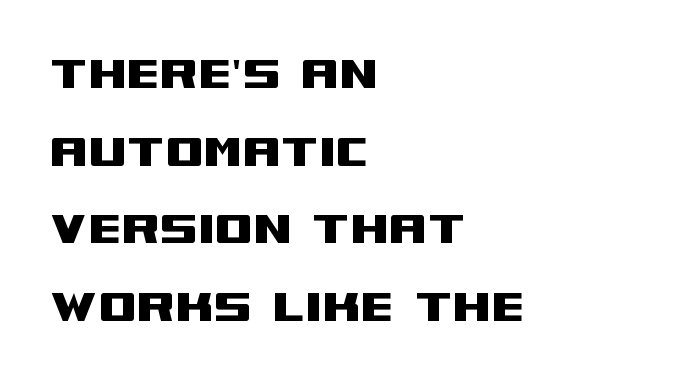
{"serif": "no", "italic": "no", "width": "wide", "stroke_contrast": "medium", "x_height": "large", "monospaced": "no", "underline": "no", "align": "left", "line_spacing": "normal", "line_spacing_ratio": 1.41, "letter_spacing": "normal", "letter_spacing_em": 0.0, "glyph_px": 55}
